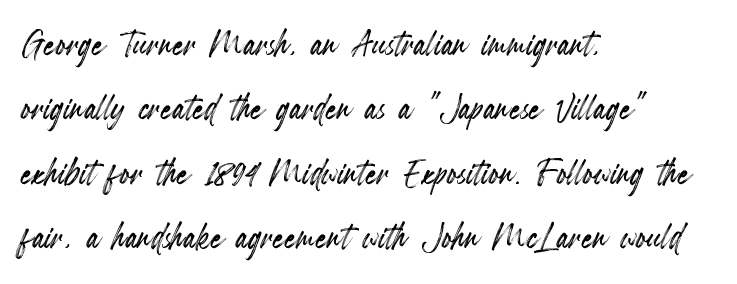
Q: Is the text italic (slanted)? A: Yes.
Q: Is the text underlined? A: No.
Q: How is the paragraph aligned? A: Left-aligned.
Q: Is the spacing between letters normal or unusually wide? A: Normal.
Q: Is the spacing between lines tight, normal or loose? A: Normal.
Q: Width (condensed, normal, or wide)? A: Condensed.
Q: x-height? A: Small.
Q: Monospaced? A: No.
